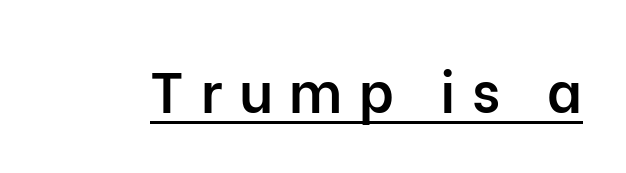
Every character sits straight up, as roman type does. Letter spacing: wide. These characters rest on top of a visible drawn line. This rendering employs a face without finishing strokes, i.e., a sans-serif. Bold? Not quite — semibold, heavier than regular but stopping short.
